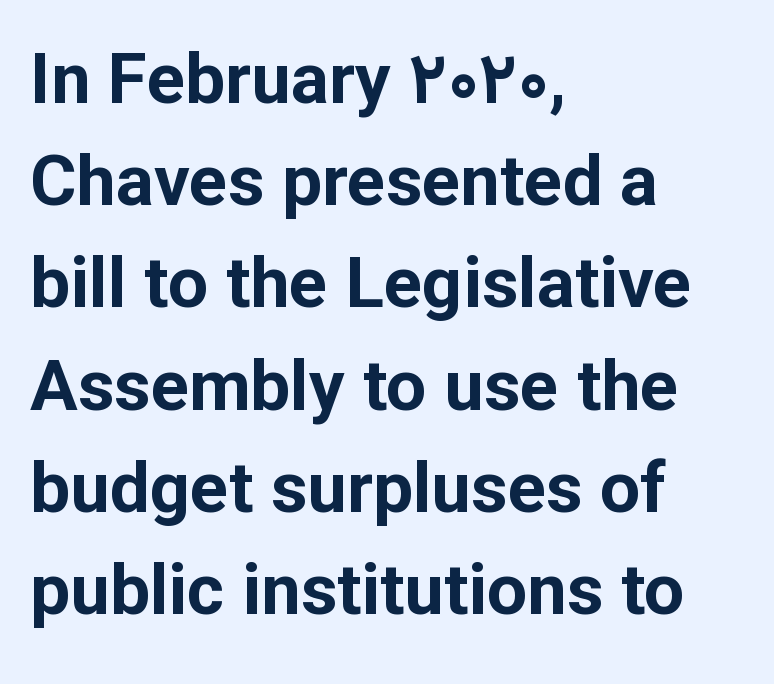
Q: Is the text bold? A: Yes.
Q: Is the text italic (slanted)? A: No, it is upright.
Q: Is the typeface a serif or a sans-serif typeface? A: Sans-serif.
Q: Is the text underlined? A: No.
Q: How is the paragraph aligned? A: Left-aligned.
Q: Is the spacing between letters normal or unusually wide? A: Normal.
Q: Is the spacing between lines tight, normal or loose? A: Normal.
Q: Width (condensed, normal, or wide)? A: Normal.
Q: Stroke contrast? A: Low.
Q: x-height? A: Medium.
Q: Monospaced? A: No.
